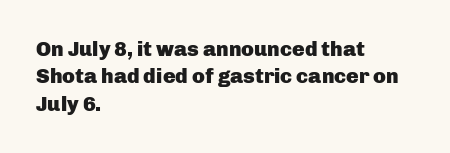
The rendering anchors every line to the left-hand side. This is the regular roman posture of the typeface. A normal amount of white space separates one row of letters from the next. The face used here is rendered with its standard letterfit. A clean baseline with only descenders dipping below it. The sample has been set heavy, in full bold.
